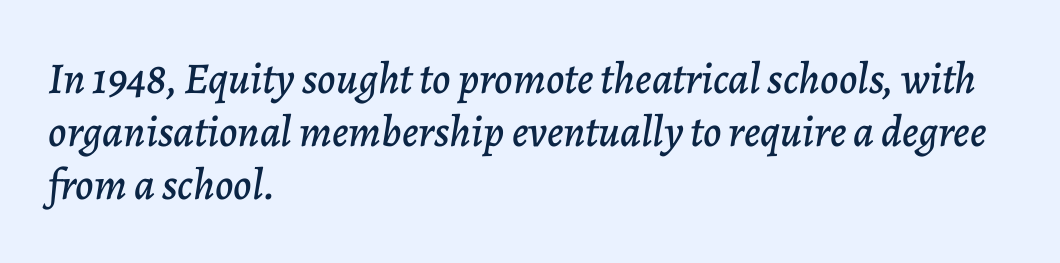
{"italic": "yes", "lean": "right", "slant_degrees": 7, "width": "normal", "stroke_contrast": "low", "x_height": "medium", "monospaced": "no", "underline": "no", "align": "left", "line_spacing_ratio": 1.2, "letter_spacing": "normal", "letter_spacing_em": 0.0, "glyph_px": 44}
